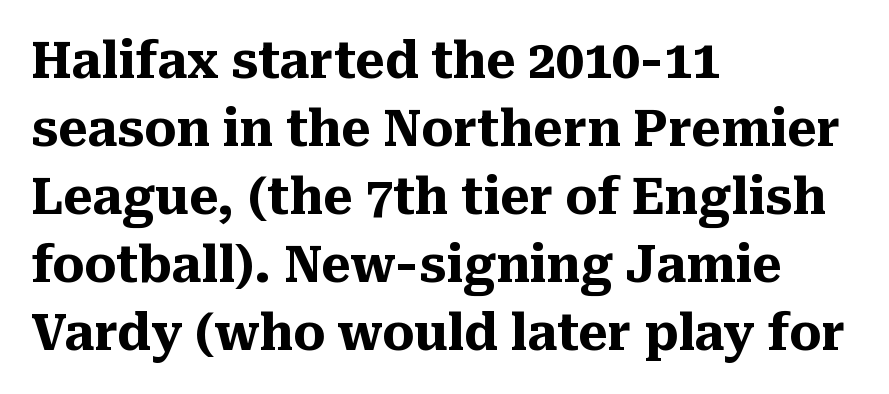
Heft: maximum for text — a bold. Character widths vary here, with narrow letters taking less room than wide ones. Here the glyphs are tracked normally, forming tight word shapes. The axis of the letterforms is exactly vertical. Letterform terminals end in serifs throughout the passage. This sample keeps an unexceptional amount of space between lines.
